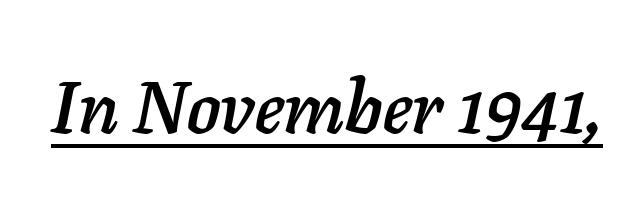
{"italic": "yes", "lean": "right", "slant_degrees": 11, "width": "normal", "stroke_contrast": "low", "x_height": "medium", "monospaced": "no", "underline": "yes", "letter_spacing": "normal", "letter_spacing_em": 0.0, "glyph_px": 74}
